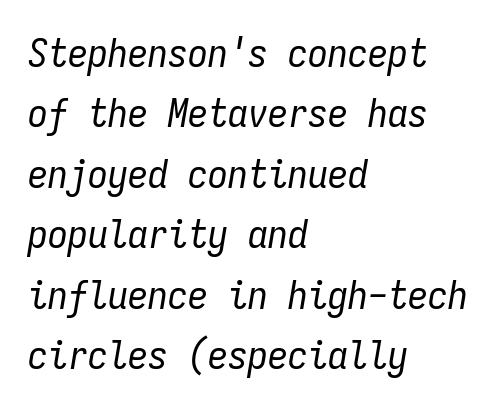
It's the slanting kind of type. Anything drawn beneath the words? Only blank space. The passage shown is not bold in any degree. Interline gaps are of average width in this sample.
